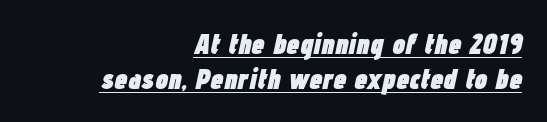
What decoration does the sample have? An underline. Characters are canted at an angle relative to the baseline's perpendicular. Line ends are locked; line starts wander. In terms of weight, the rendering is a true, heavy bold. Character widths vary here, with narrow letters taking less room than wide ones.
